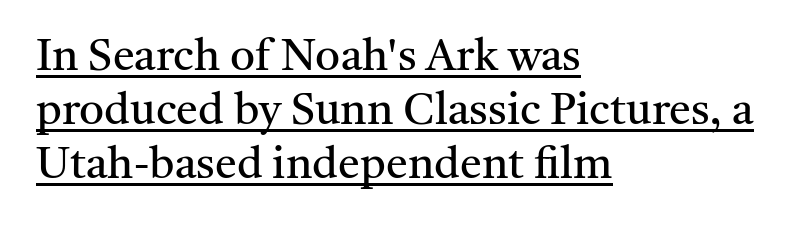
Q: Is the text bold? A: No.
Q: Is the text italic (slanted)? A: No, it is upright.
Q: Is the typeface a serif or a sans-serif typeface? A: Serif.
Q: Is the text underlined? A: Yes.
Q: How is the paragraph aligned? A: Left-aligned.
Q: Is the spacing between letters normal or unusually wide? A: Normal.
Q: Width (condensed, normal, or wide)? A: Normal.
Q: Stroke contrast? A: Medium.
Q: x-height? A: Medium.
Q: Monospaced? A: No.
